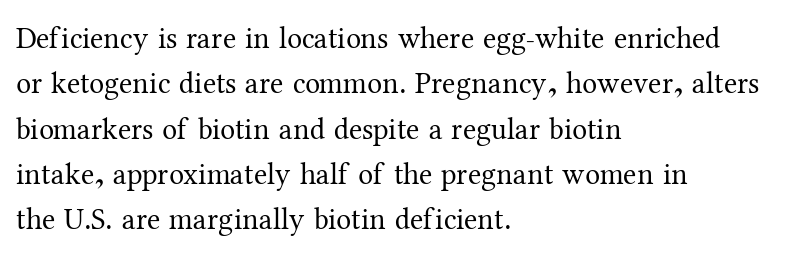
{"serif": "yes", "italic": "no", "bold": "no", "weight": "regular", "width": "normal", "stroke_contrast": "medium", "x_height": "medium", "monospaced": "no", "underline": "no", "align": "left", "line_spacing": "normal", "line_spacing_ratio": 1.51, "letter_spacing": "normal", "letter_spacing_em": 0.0, "glyph_px": 30}
